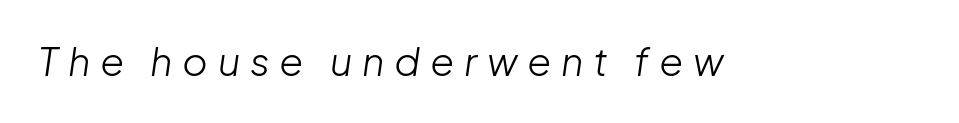
The weight would be labelled regular, book, light, or lighter still. Rule under the text: the space is simply empty. Here the designer chose a conventional face with non-uniform glyph widths. These lines were composed using italics.
